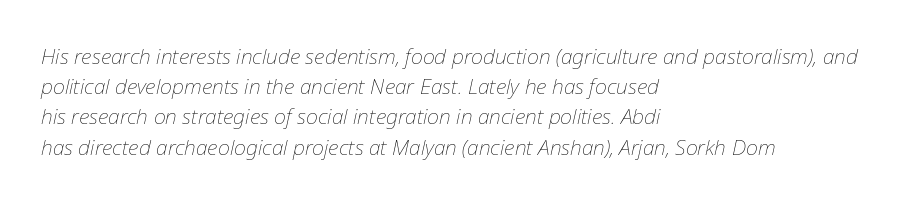
The image shows 21 px text type, italic (leaning right); set left-aligned, normal line spacing (1.44x), normal letter spacing, not underlined.
